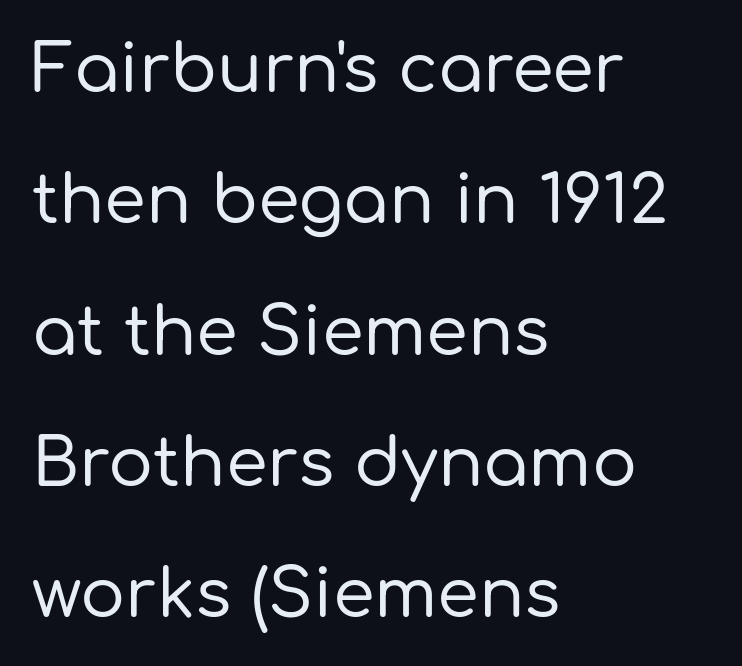
The image shows 67 px sans-serif type, upright; set left-aligned, loose line spacing (1.96x), normal letter spacing, not underlined; low stroke contrast and a medium x-height.
